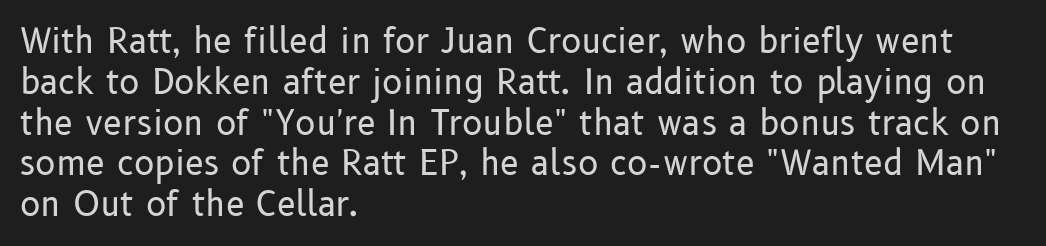
{"serif": "no", "italic": "no", "bold": "no", "weight": "regular", "width": "normal", "stroke_contrast": "low", "x_height": "medium", "monospaced": "no", "underline": "no", "align": "left", "line_spacing_ratio": 1.2, "letter_spacing": "normal", "letter_spacing_em": 0.0, "glyph_px": 34}
